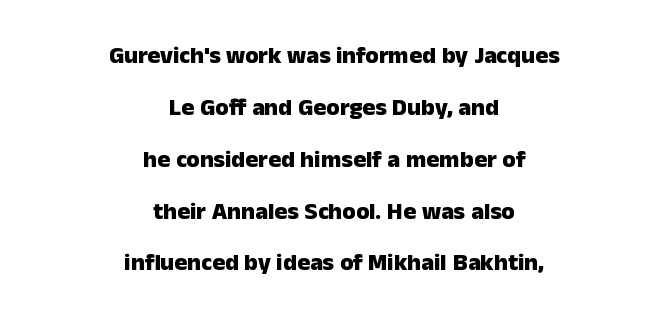
Both edges are ragged and mirror each other, which tells us the setting is centered. Leading is clearly above the norm, producing a sparse column. No italicization has been applied; the sample stays upright. The baseline area is clear. Letter spacing: default. The face used here has the dense, thick strokes of a bold.
